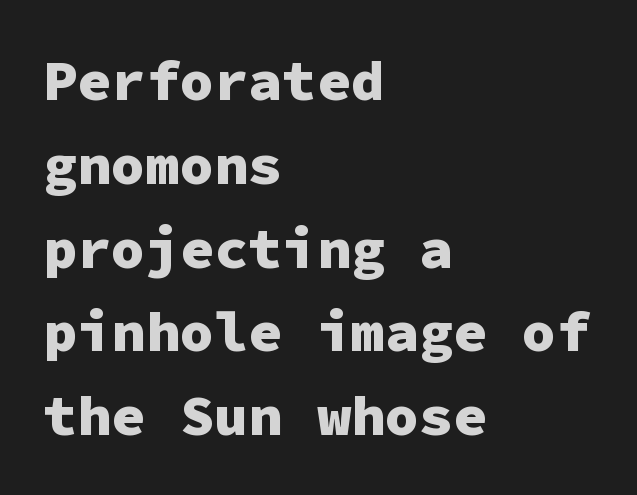
The horizontal fit of the characters is conventional and even. Is the type bold? Yes — the strokes are clearly thick and heavy. Honestly, the row spacing looks completely unremarkable. If you drew a ruler down the left edge, every line would touch it. Upright lettering throughout. Check the space under the baseline: it is left empty.
